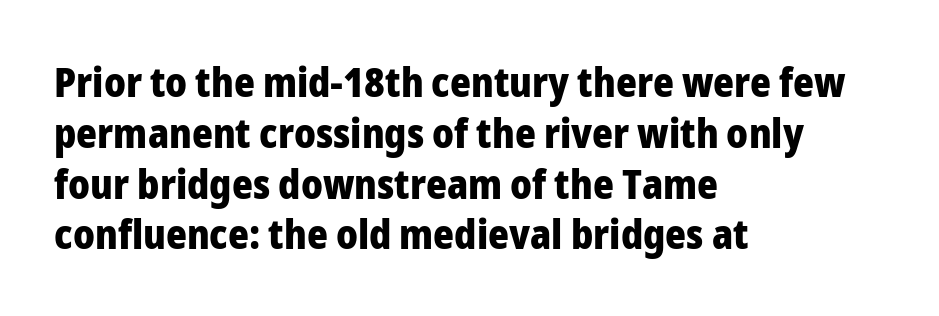
The image shows 40 px heavy sans-serif type, upright; set left-aligned, normal line spacing (1.27x), normal letter spacing, not underlined; low stroke contrast and a medium x-height.
